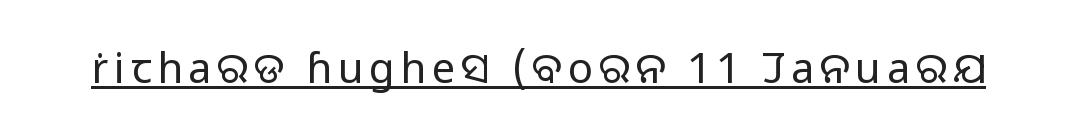
{"serif": "no", "italic": "no", "bold": "no", "weight": "light", "width": "normal", "stroke_contrast": "low", "x_height": "medium", "monospaced": "no", "underline": "yes", "glyph_px": 42}
